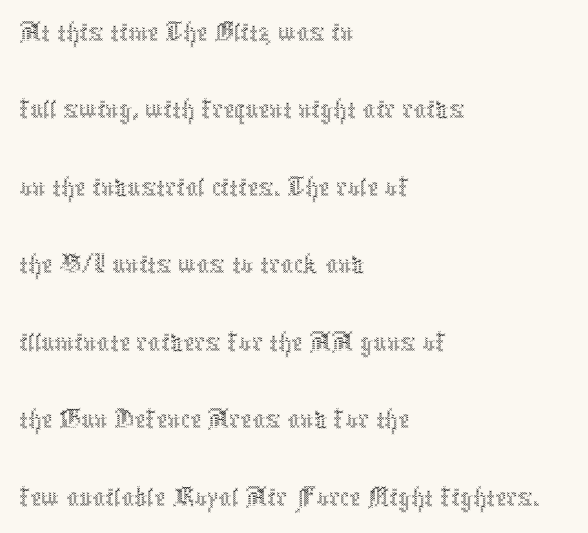
The image shows 62 px thin, condensed type, upright; set left-aligned, normal line spacing (1.25x), normal letter spacing, not underlined; a medium x-height.
